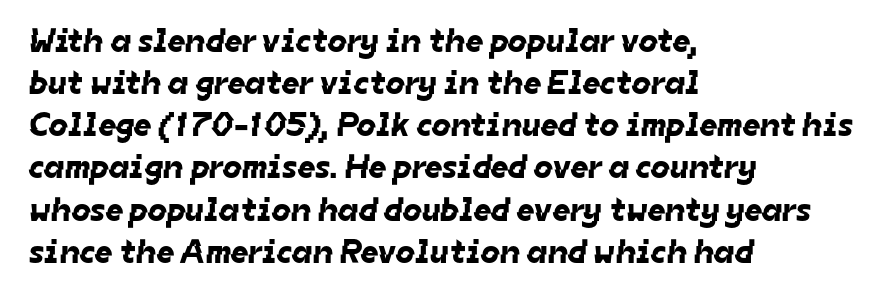
The image shows 34 px sans-serif type; set left-aligned, line spacing 1.24x, normal letter spacing, not underlined; low stroke contrast and a medium x-height.
